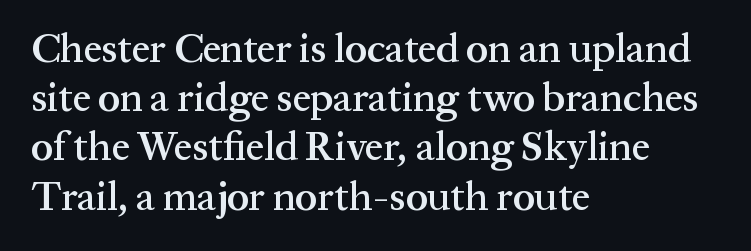
The image shows 40 px semibold serif type, upright; set left-aligned, line spacing 1.23x, normal letter spacing, not underlined; medium stroke contrast and a medium x-height.
